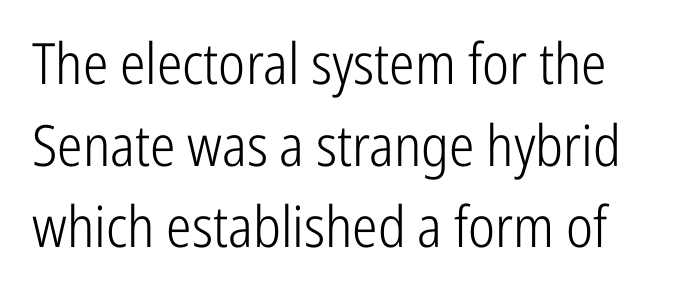
The baseline area is clear. The axis of the letterforms is exactly vertical. Stem width sits at or under what a default text font uses. Examine the stroke ends and you'll find no serifs. Is there much room between lines? A standard amount, neither cramped nor airy.
